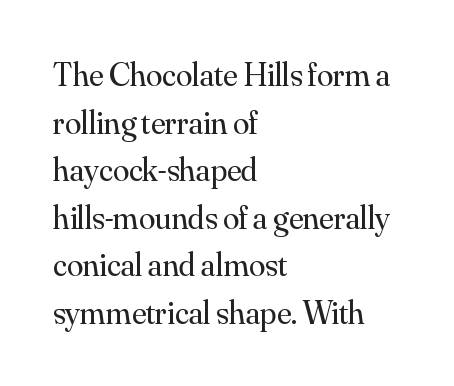
Q: Is the text bold? A: No.
Q: Is the text italic (slanted)? A: No, it is upright.
Q: Is the typeface a serif or a sans-serif typeface? A: Serif.
Q: Is the text underlined? A: No.
Q: How is the paragraph aligned? A: Left-aligned.
Q: Is the spacing between letters normal or unusually wide? A: Normal.
Q: Is the spacing between lines tight, normal or loose? A: Normal.
Q: Width (condensed, normal, or wide)? A: Normal.
Q: Stroke contrast? A: Medium.
Q: x-height? A: Small.
Q: Monospaced? A: No.
